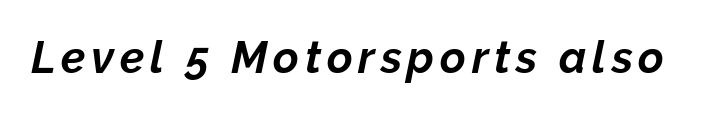
The image shows 44 px bold type, italic (leaning right); set not underlined; low stroke contrast and a medium x-height.
